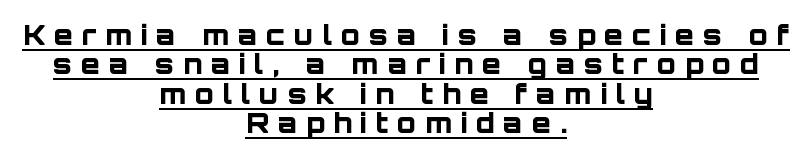
{"serif": "no", "italic": "no", "bold": "yes", "weight": "bold", "width": "normal", "stroke_contrast": "low", "x_height": "large", "monospaced": "no", "underline": "yes", "align": "center", "line_spacing": "tight", "line_spacing_ratio": 1.05, "letter_spacing": "wide", "letter_spacing_em": 0.31, "glyph_px": 28}
